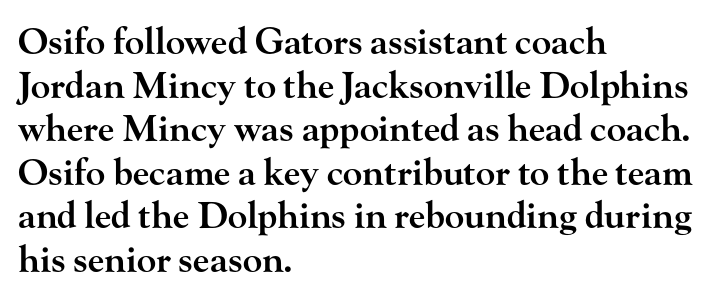
Q: Is the text bold? A: Semi-bold.
Q: Is the text italic (slanted)? A: No, it is upright.
Q: Is the typeface a serif or a sans-serif typeface? A: Serif.
Q: Is the text underlined? A: No.
Q: How is the paragraph aligned? A: Left-aligned.
Q: Is the spacing between letters normal or unusually wide? A: Normal.
Q: Width (condensed, normal, or wide)? A: Wide.
Q: Stroke contrast? A: High.
Q: x-height? A: Small.
Q: Monospaced? A: No.
